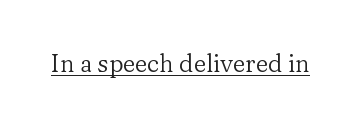
Underlined type. When letters stand straight like this, we call the style roman or upright. The line texture is even and compact thanks to regular tracking. The strokes carry an ordinary text weight at most.
